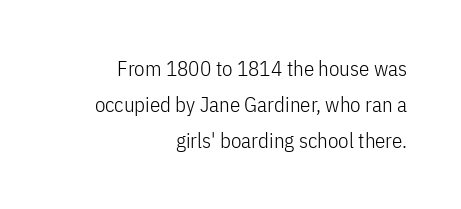
Q: Is the text bold? A: No.
Q: Is the text italic (slanted)? A: No, it is upright.
Q: Is the text underlined? A: No.
Q: How is the paragraph aligned? A: Right-aligned.
Q: Is the spacing between letters normal or unusually wide? A: Normal.
